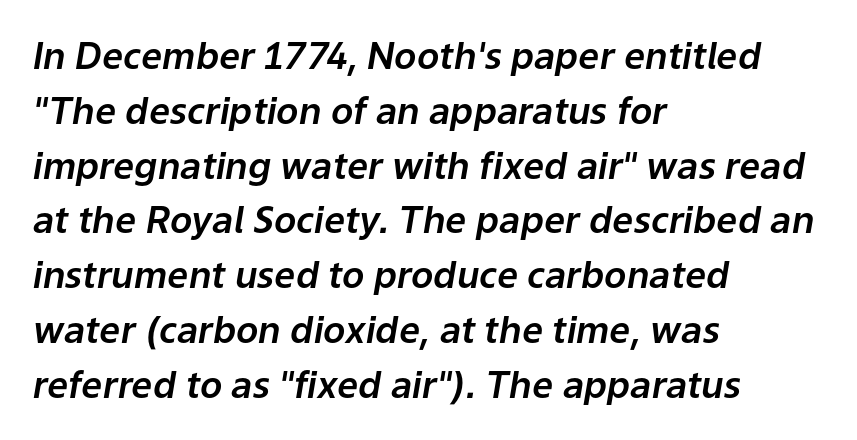
{"italic": "yes", "lean": "right", "slant_degrees": 9, "width": "normal", "stroke_contrast": "low", "x_height": "medium", "monospaced": "no", "underline": "no", "align": "left", "line_spacing": "normal", "line_spacing_ratio": 1.48, "letter_spacing": "normal", "letter_spacing_em": 0.0, "glyph_px": 37}
